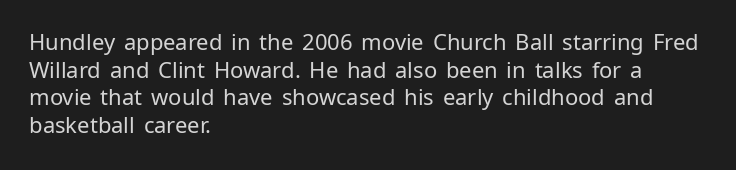
The image shows 22 px text type, upright; set left-aligned, normal line spacing (1.26x), normal letter spacing, not underlined.
